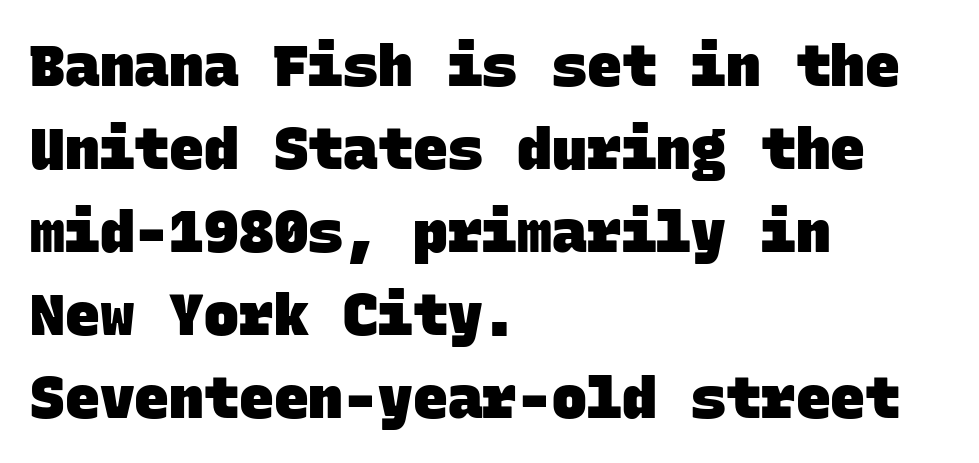
Q: Is the text bold? A: Yes.
Q: Is the typeface a serif or a sans-serif typeface? A: Sans-serif.
Q: Is the text underlined? A: No.
Q: How is the paragraph aligned? A: Left-aligned.
Q: Is the spacing between letters normal or unusually wide? A: Normal.
Q: Is the spacing between lines tight, normal or loose? A: Normal.
Q: Width (condensed, normal, or wide)? A: Normal.
Q: Stroke contrast? A: Low.
Q: x-height? A: Large.
Q: Monospaced? A: Yes.
